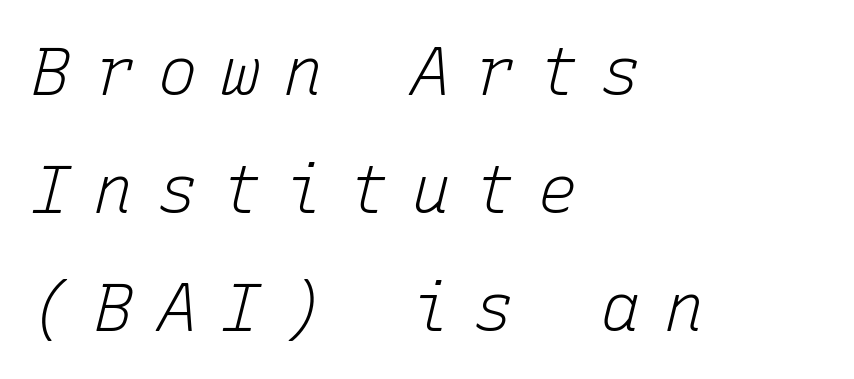
{"italic": "yes", "lean": "right", "slant_degrees": 15, "bold": "no", "weight": "light", "width": "normal", "stroke_contrast": "low", "x_height": "medium", "monospaced": "yes", "underline": "no", "align": "left", "line_spacing_ratio": 1.79, "letter_spacing": "wide", "letter_spacing_em": 0.36, "glyph_px": 66}
